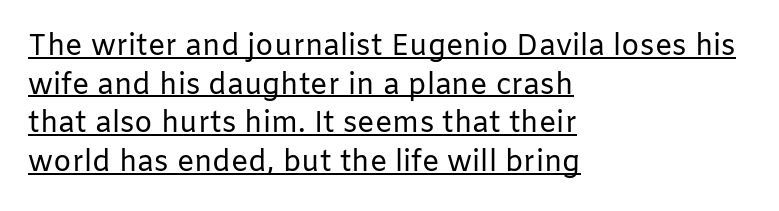
The image shows 29 px regular-weight sans-serif type, upright; set left-aligned, normal line spacing (1.33x), normal letter spacing, underlined; low stroke contrast and a medium x-height.
